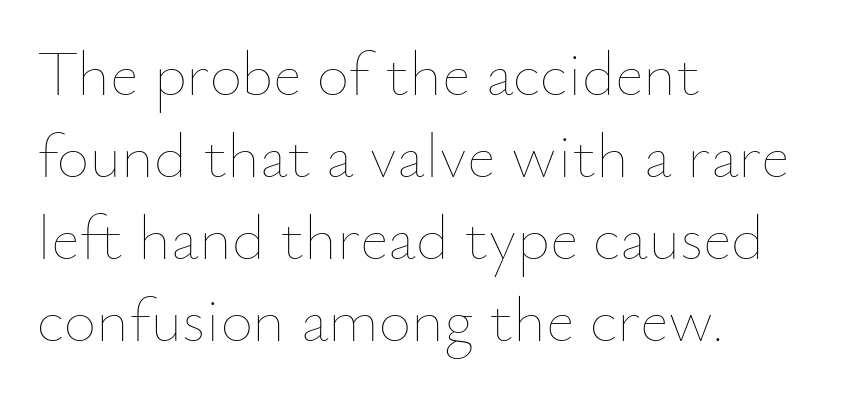
Each line starts at the same left margin while the right side varies. This sample uses plain, unmodified letter spacing. No extra ink here — the face is not bold. Quick note: underline off. The rendering uses a moderate line-height, typical for paragraphs. The rendering uses natural spacing where letterforms have individual widths.
